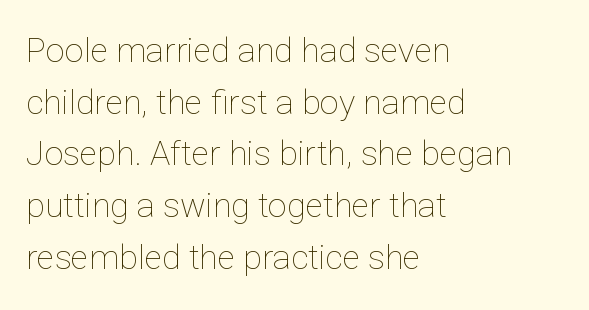
The paragraph shown leans on its left margin. How would I describe the line gaps? Plain and ordinary. Upright lettering throughout. Heft: none added — not bold. Proportional: the letters do not fall into vertical columns. The space directly below the letters is spotless.
